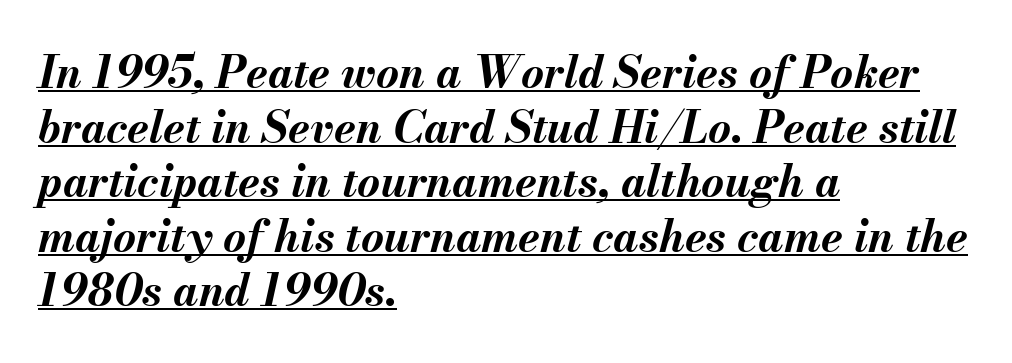
{"italic": "yes", "lean": "right", "slant_degrees": 13, "bold": "yes", "weight": "bold", "width": "normal", "stroke_contrast": "medium", "x_height": "small", "monospaced": "no", "underline": "yes", "align": "left", "line_spacing_ratio": 1.24, "letter_spacing": "normal", "letter_spacing_em": 0.0, "glyph_px": 44}
